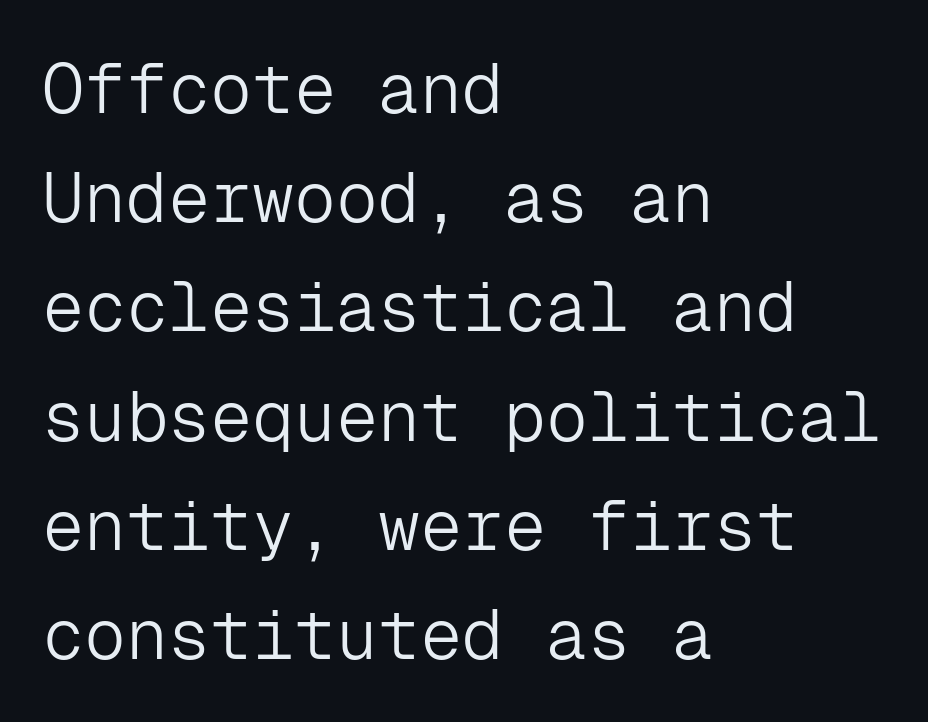
The image shows 70 px light sans-serif type, upright, monospaced; set left-aligned, normal line spacing (1.56x), normal letter spacing, not underlined; low stroke contrast and a medium x-height.
